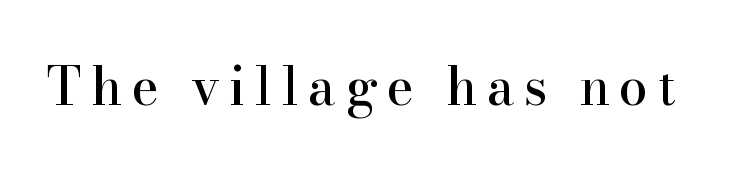
Q: Is the text italic (slanted)? A: No, it is upright.
Q: Is the typeface a serif or a sans-serif typeface? A: Serif.
Q: Is the text underlined? A: No.
Q: Width (condensed, normal, or wide)? A: Normal.
Q: Stroke contrast? A: High.
Q: x-height? A: Small.
Q: Monospaced? A: No.
